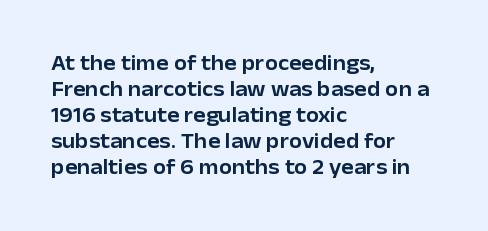
The typesetter chose a ragged-right arrangement here. The type sits square on the baseline with zero lean. There is no visible air inserted between adjacent glyphs. Has an underline been added? It has not.
